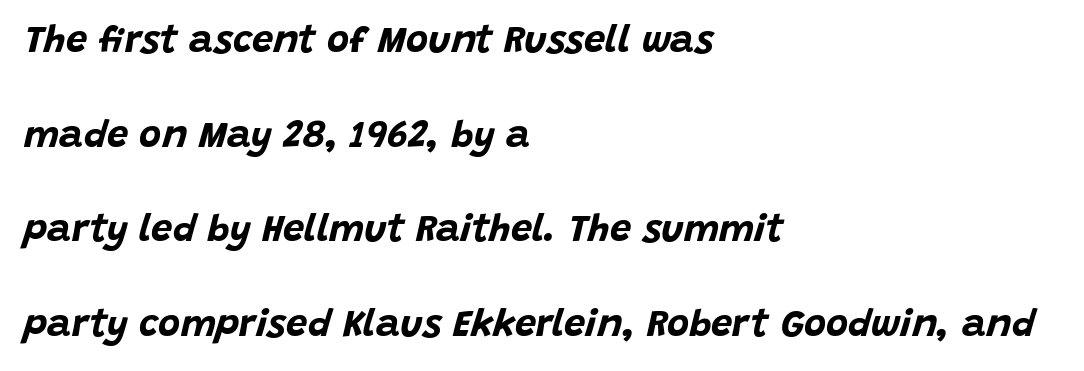
The image shows 38 px bold type, italic (leaning right); set left-aligned, loose line spacing (2.49x), normal letter spacing, not underlined; low stroke contrast and a large x-height.
